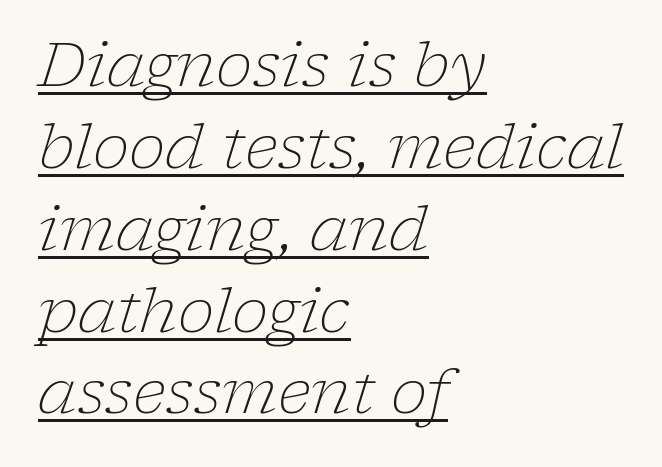
The text block is weighted toward the left margin, trailing off unevenly rightward. Letters have the restrained weight of plain body copy at most. Each letter keeps its own natural width here, so spacing adapts to shape. Notice how descenders clear the ascenders below comfortably — that's standard leading. To sum up the face: it has serifs.
